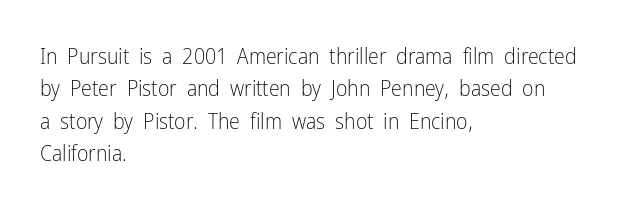
Q: Is the text bold? A: No.
Q: Is the text italic (slanted)? A: No, it is upright.
Q: Is the text underlined? A: No.
Q: How is the paragraph aligned? A: Left-aligned.
Q: Is the spacing between letters normal or unusually wide? A: Normal.
Q: Is the spacing between lines tight, normal or loose? A: Normal.
